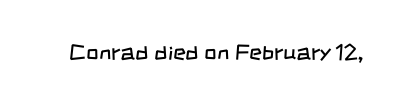
Q: Is the text bold? A: No.
Q: Is the text underlined? A: No.
Q: Is the spacing between letters normal or unusually wide? A: Normal.
